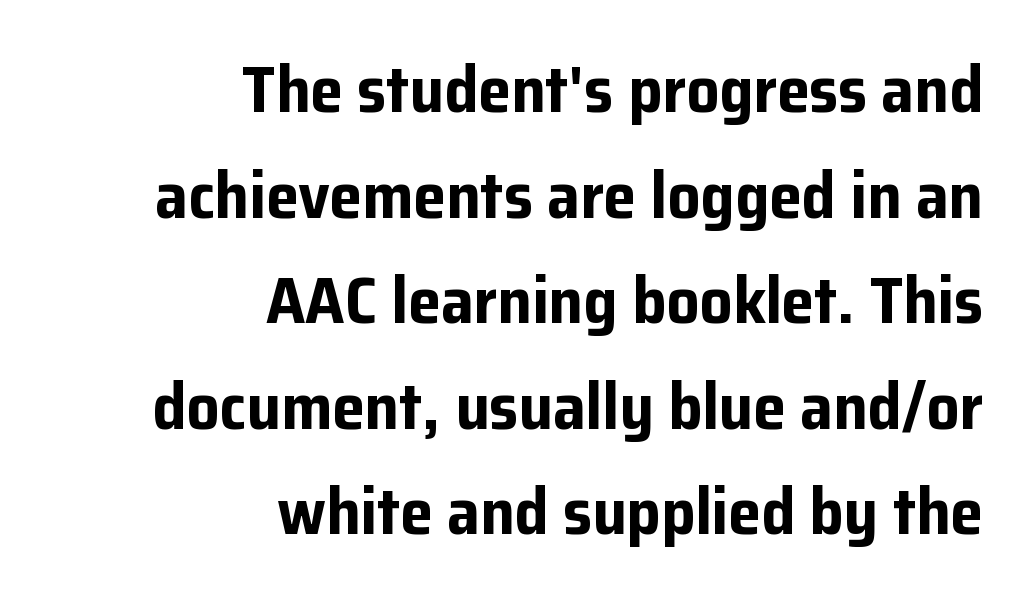
Q: Is the text bold? A: Yes.
Q: Is the text italic (slanted)? A: No, it is upright.
Q: Is the typeface a serif or a sans-serif typeface? A: Sans-serif.
Q: Is the text underlined? A: No.
Q: How is the paragraph aligned? A: Right-aligned.
Q: Is the spacing between letters normal or unusually wide? A: Normal.
Q: Is the spacing between lines tight, normal or loose? A: Normal.
Q: Width (condensed, normal, or wide)? A: Normal.
Q: Stroke contrast? A: Low.
Q: x-height? A: Medium.
Q: Monospaced? A: No.
